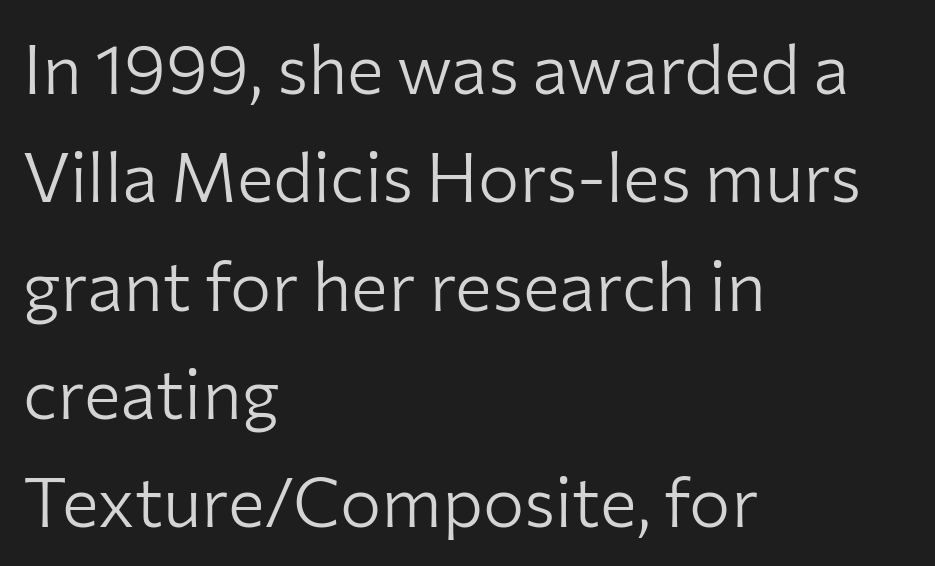
Is there much room between lines? A standard amount, neither cramped nor airy. Students, note that the glyphs here touch the page at normal intervals. Compared with a centered layout, this one pins lines to the left instead. No italicization has been applied; the sample stays upright.
